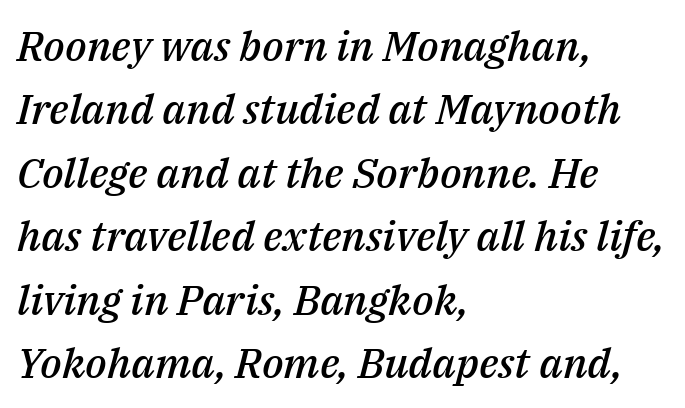
Typesetter's note: demi weight, one step under bold. You could not count columns in this text — the font is proportionally spaced. The foot of each line stays bare and open. Caption: standard tracking, unaltered. Notice how the passage keeps a crisp vertical edge on the left only. Is there much room between lines? A standard amount, neither cramped nor airy.
